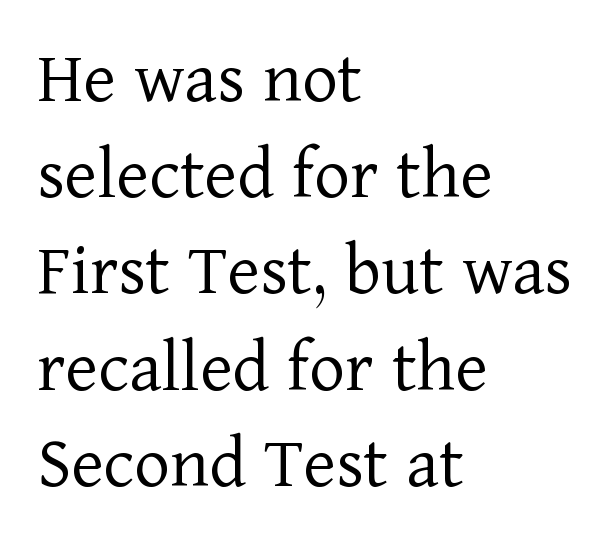
Q: Is the text bold? A: No.
Q: Is the text italic (slanted)? A: No, it is upright.
Q: Is the typeface a serif or a sans-serif typeface? A: Serif.
Q: Is the text underlined? A: No.
Q: How is the paragraph aligned? A: Left-aligned.
Q: Is the spacing between letters normal or unusually wide? A: Normal.
Q: Is the spacing between lines tight, normal or loose? A: Normal.
Q: Width (condensed, normal, or wide)? A: Normal.
Q: Stroke contrast? A: Low.
Q: x-height? A: Medium.
Q: Monospaced? A: No.
